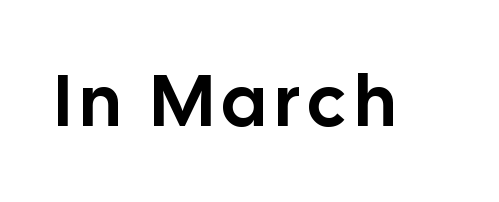
{"serif": "no", "italic": "no", "width": "normal", "stroke_contrast": "low", "x_height": "medium", "monospaced": "no", "underline": "no", "glyph_px": 72}
